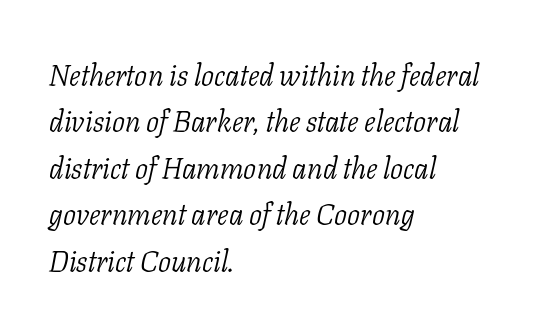
{"serif": "yes", "italic": "yes", "lean": "right", "slant_degrees": 11, "bold": "no", "weight": "light", "width": "normal", "stroke_contrast": "low", "x_height": "medium", "monospaced": "no", "underline": "no", "align": "left", "line_spacing": "normal", "line_spacing_ratio": 1.6, "letter_spacing": "normal", "letter_spacing_em": 0.0, "glyph_px": 29}
